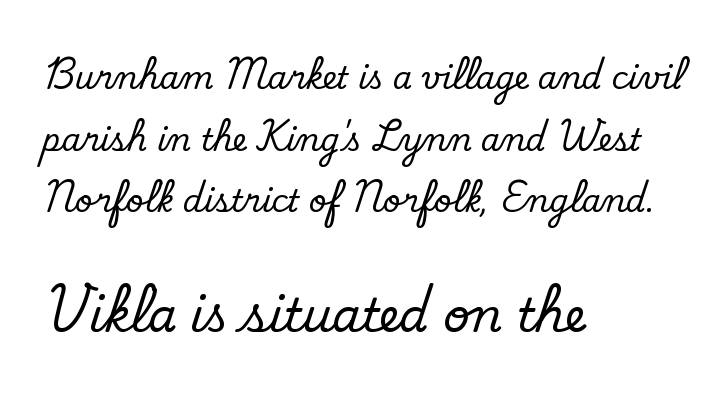
The image shows 46 px regular-weight sans-serif type; set left-aligned, loose line spacing (1.99x), normal letter spacing, not underlined; the second (bottom) block is 1.48x larger; low stroke contrast and a small x-height.
